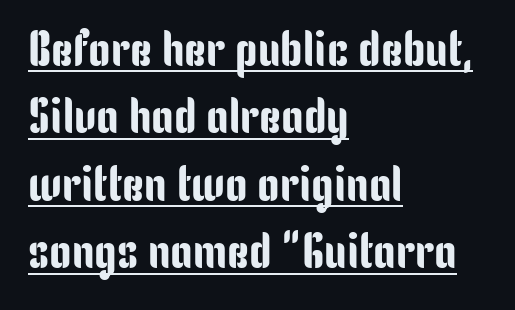
The image shows 50 px condensed sans-serif type, upright; set left-aligned, normal line spacing (1.35x), normal letter spacing, underlined; low stroke contrast and a medium x-height.
